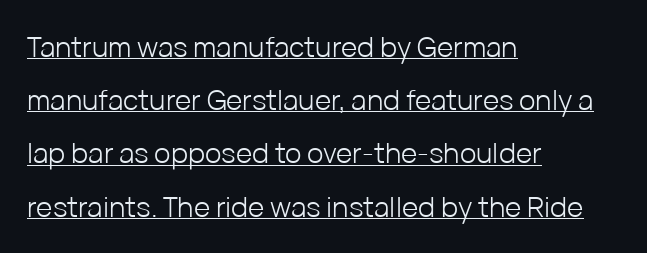
These lines keep a tight, regular rhythm from letter to letter. How would I describe the line gaps? Wide and relaxed. Underline: present. The face looks like a standard text weight, possibly lighter. Varying glyph widths throughout — classic text-font behaviour. Style check: upright.
